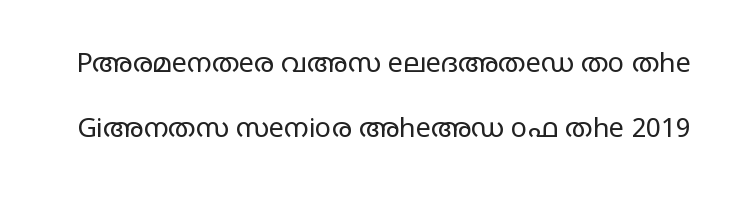
{"italic": "no", "bold": "no", "underline": "no", "line_spacing": "loose", "line_spacing_ratio": 2.42, "letter_spacing": "normal", "letter_spacing_em": 0.0, "glyph_px": 27}
